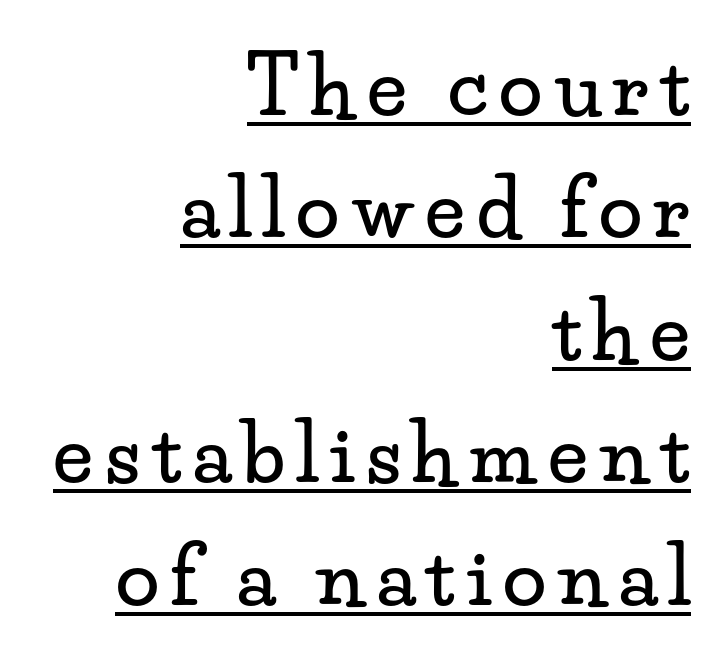
I'd call this a serif setting — the letters wear small feet. Vertical spacing — default. Do the characters align in a grid? No, the font is proportional. This rendering features underlined lettering. This rendering uses right alignment, leaving the left contour irregular.
